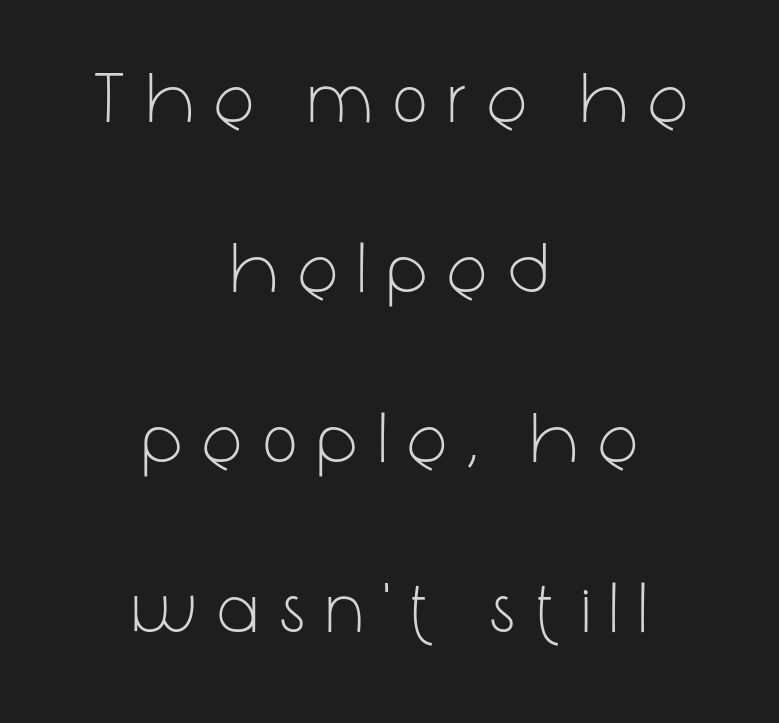
Q: Is the text bold? A: No.
Q: Is the text italic (slanted)? A: No, it is upright.
Q: Is the typeface a serif or a sans-serif typeface? A: Sans-serif.
Q: Is the text underlined? A: No.
Q: How is the paragraph aligned? A: Centered.
Q: Is the spacing between letters normal or unusually wide? A: Unusually wide.
Q: Is the spacing between lines tight, normal or loose? A: Loose.
Q: Width (condensed, normal, or wide)? A: Condensed.
Q: Stroke contrast? A: Low.
Q: x-height? A: Medium.
Q: Monospaced? A: No.
